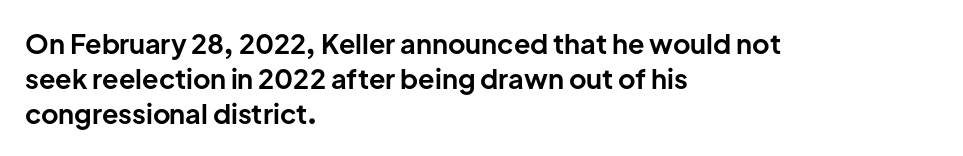
The image shows 27 px bold type, upright; set left-aligned, normal line spacing (1.3x), normal letter spacing, not underlined.
